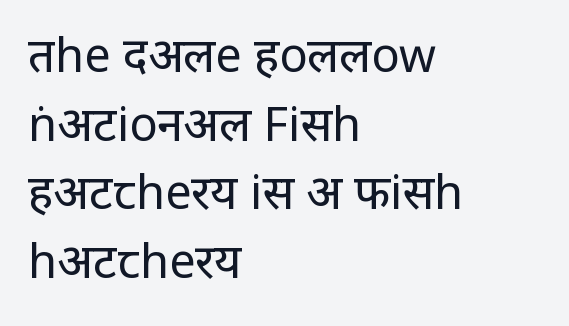
In terms of letterspacing, this is plain default setting. This block has exactly the height ordinary leading produces. Is there any slant? The stems are plumb. Think of a printed novel: that variable character pitch is what you see here. Words float on clear page, feet unadorned.
